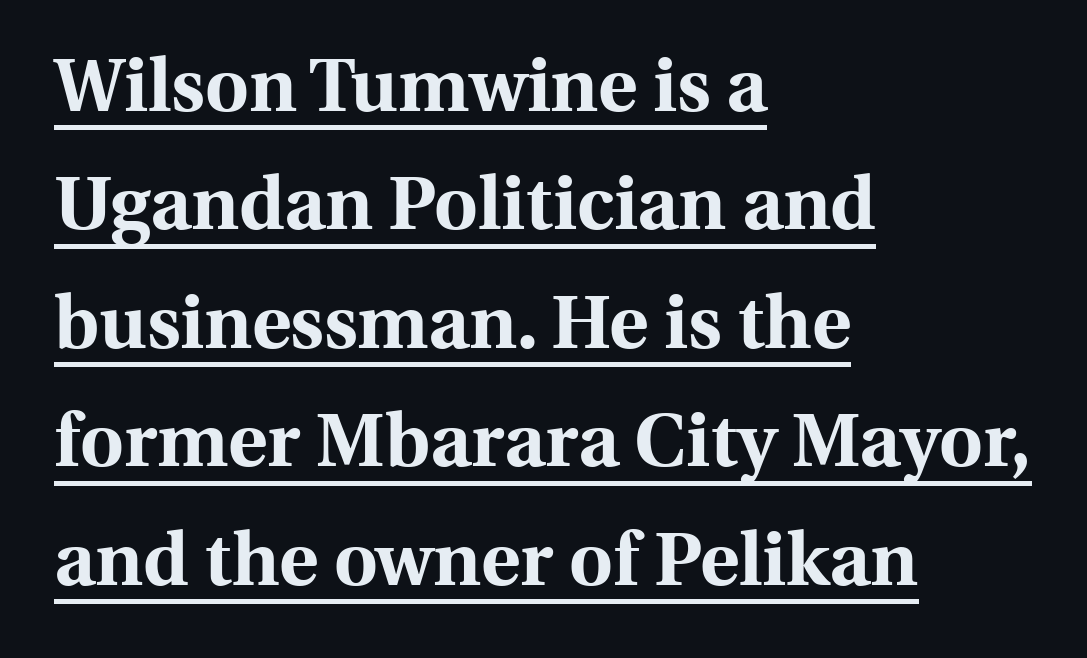
Each line of the rendering has a horizontal stroke beneath the glyphs. The typesetter chose a ragged-right arrangement here. Chunky letters — that's bold for sure. Varying glyph widths throughout — classic text-font behaviour. Serif or sans? Serif — the stroke terminals have little feet.
